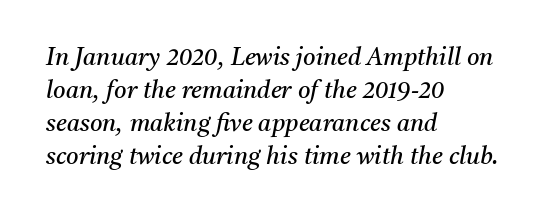
No chunkiness to these letters — they're not bold. Descender tails drop into unmarked territory. Observe the ordinary spacing: letters are neighbours, not strangers. Is there much room between lines? A standard amount, neither cramped nor airy. Compared with a centered layout, this one pins lines to the left instead.
